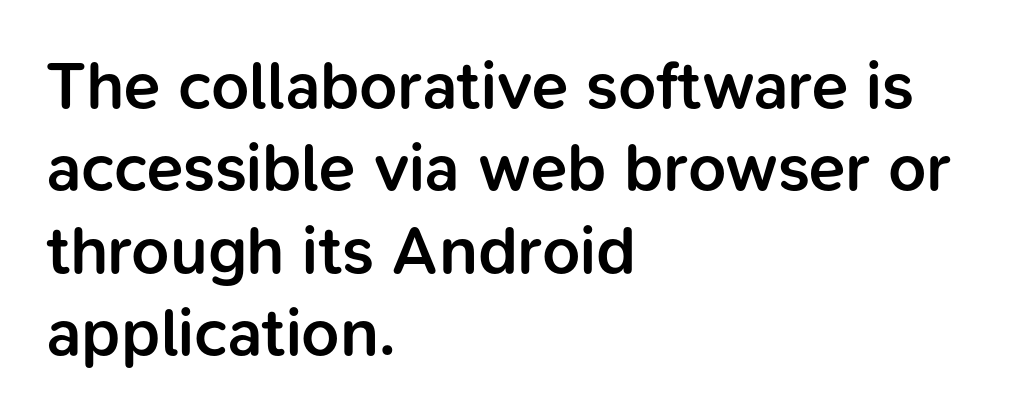
Q: Is the text bold? A: Semi-bold.
Q: Is the text italic (slanted)? A: No, it is upright.
Q: Is the typeface a serif or a sans-serif typeface? A: Sans-serif.
Q: Is the text underlined? A: No.
Q: How is the paragraph aligned? A: Left-aligned.
Q: Is the spacing between letters normal or unusually wide? A: Normal.
Q: Width (condensed, normal, or wide)? A: Normal.
Q: Stroke contrast? A: Low.
Q: x-height? A: Medium.
Q: Monospaced? A: No.
